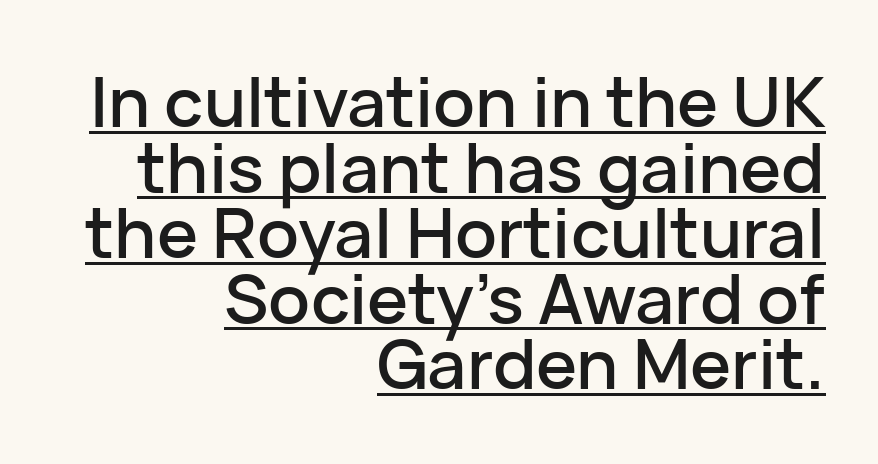
The image shows 69 px sans-serif type, upright; set right-aligned, tight line spacing (0.95x), normal letter spacing, underlined; low stroke contrast and a medium x-height.
